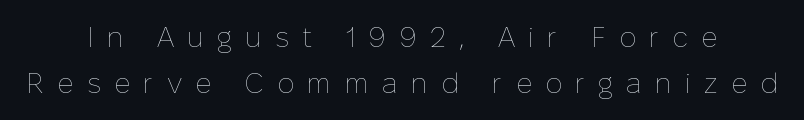
In terms of letterspacing, this is a distinctly airy, spread setting. Interline gaps are of average width in this sample. Rule under the text: the space is simply empty. You could not count columns in this text — the font is proportionally spaced. Counters stay open thanks to moderate or lighter strokes.
